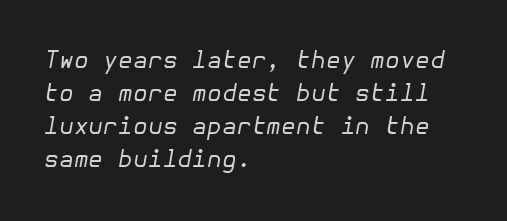
{"italic": "yes", "lean": "right", "slant_degrees": 10, "bold": "no", "underline": "no", "align": "left", "line_spacing": "normal", "line_spacing_ratio": 1.37, "letter_spacing": "normal", "letter_spacing_em": 0.0, "glyph_px": 24}
